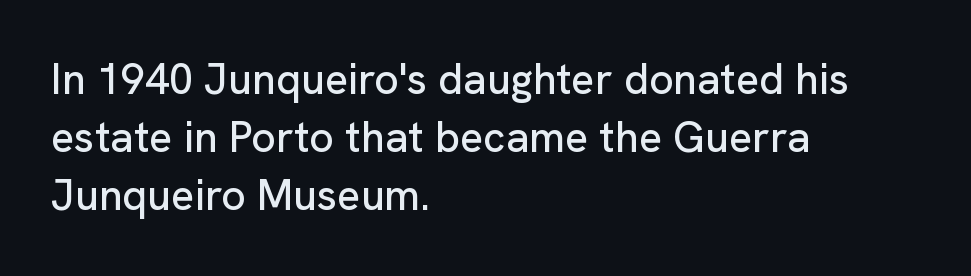
The image shows 43 px sans-serif type, upright; set left-aligned, normal line spacing (1.35x), normal letter spacing, not underlined; low stroke contrast and a medium x-height.
